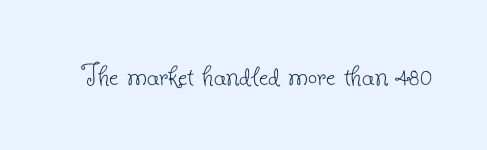
No letter is thick-stroked: the sample isn't bold. The letters advance in unequal steps, a hallmark of proportional type. Every character sits straight up, as roman type does. This rendering leaves character spacing at its baseline value. Little horizontal feet cap the strokes, marking this as serif type. Rule under the text: the space is simply empty.
